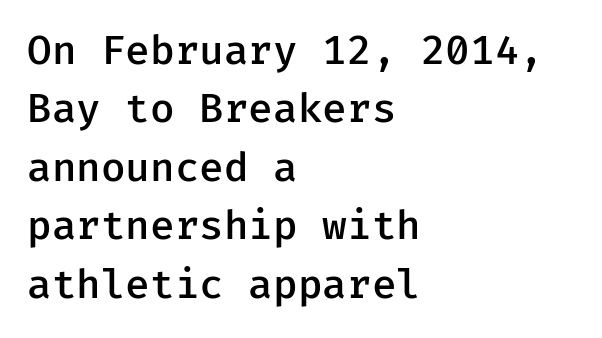
{"serif": "no", "italic": "no", "bold": "semi", "weight": "semibold", "width": "normal", "stroke_contrast": "low", "x_height": "medium", "underline": "no", "align": "left", "line_spacing": "normal", "line_spacing_ratio": 1.46, "letter_spacing": "normal", "letter_spacing_em": 0.0, "glyph_px": 40}
